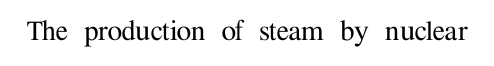
The baseline area is clear. The passage shown is typed in a proportional face where columns would drift. Unlike italic type, these characters show no tilt at all. What stands out about the letter spacing? Nothing — it is the standard amount. The passage shown is typeset with a serif family.
